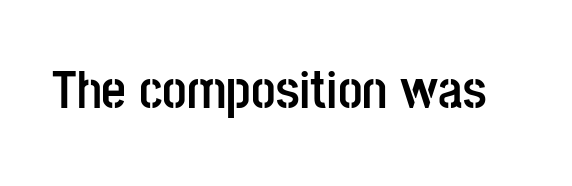
The image shows 54 px semibold, condensed sans-serif type, upright; set normal letter spacing, not underlined; low stroke contrast and a large x-height.
